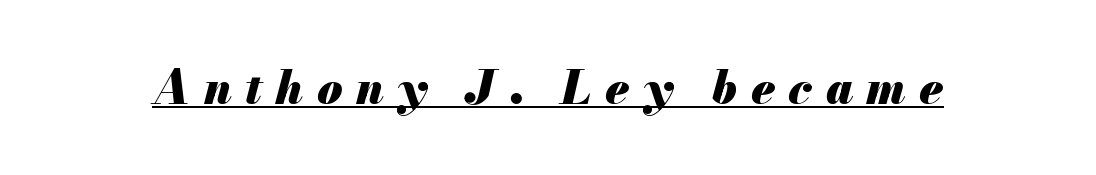
Honestly, the letter spacing is so wide it's the main thing you notice. Every character sits at an angle, as italics do. Pretty heavy lettering here — definitely bold. Glance below the letters and you will spot a drawn line. Here the designer chose a conventional face with non-uniform glyph widths.
